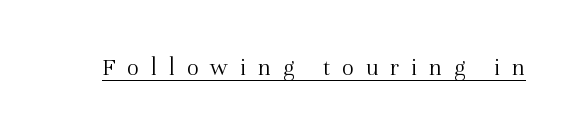
{"italic": "no", "bold": "no", "underline": "yes", "letter_spacing": "wide", "letter_spacing_em": 0.47, "glyph_px": 25}
